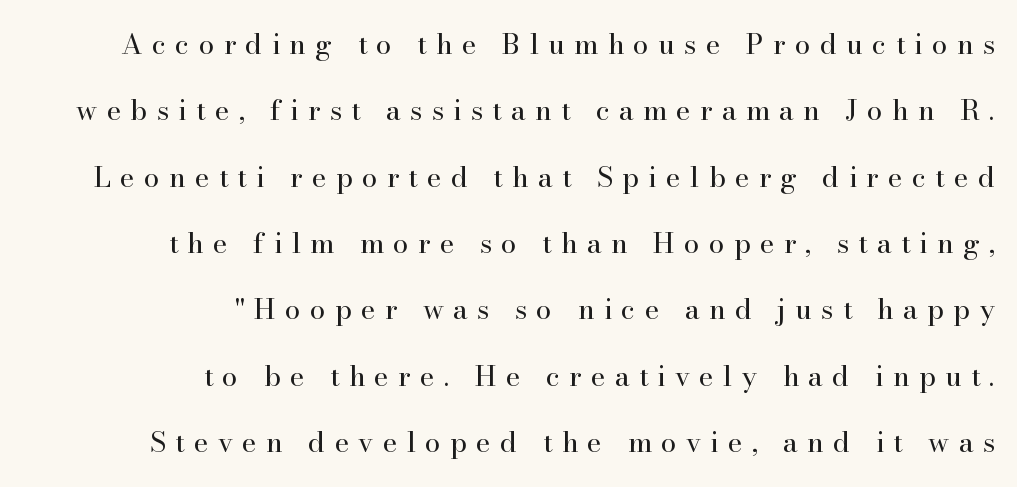
The image shows 28 px regular-weight serif type, upright; set right-aligned, loose line spacing (2.37x), unusually wide letter spacing (+0.33 em), not underlined; high stroke contrast and a small x-height.
